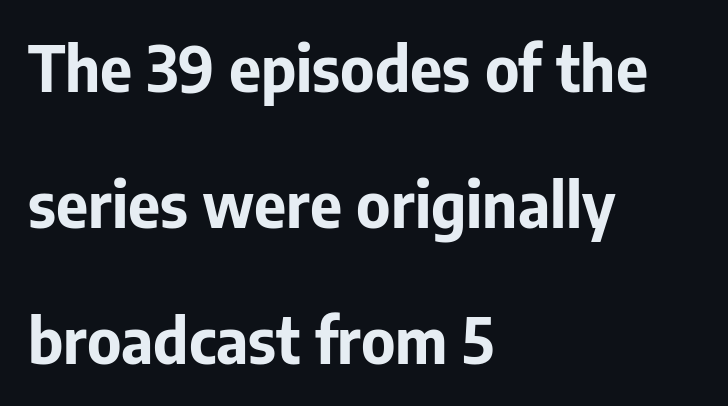
The image shows 62 px bold sans-serif type, upright; set left-aligned, loose line spacing (2.19x), normal letter spacing, not underlined; low stroke contrast and a medium x-height.
